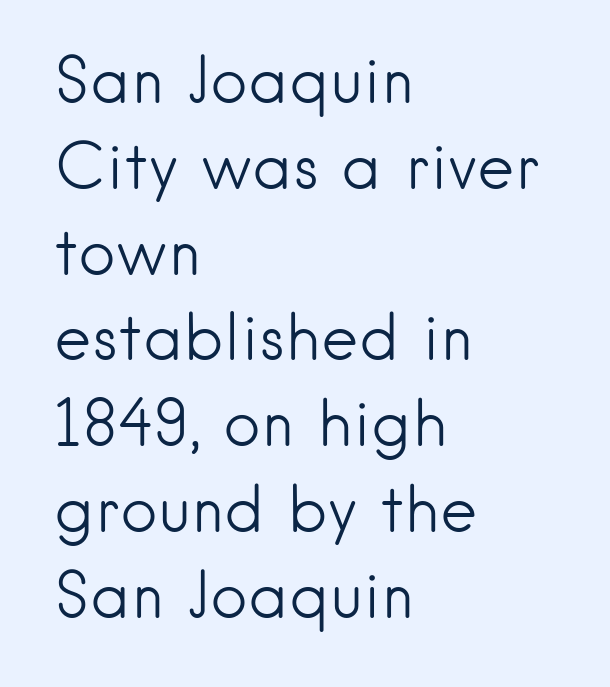
The image shows 64 px light sans-serif type, upright; set left-aligned, normal line spacing (1.34x), normal letter spacing, not underlined; low stroke contrast and a small x-height.
